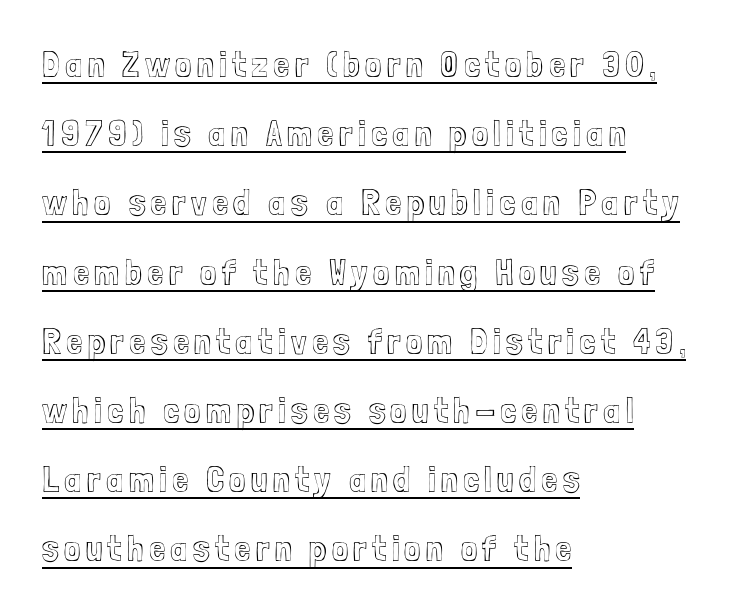
Q: Is the text italic (slanted)? A: No, it is upright.
Q: Is the text underlined? A: Yes.
Q: How is the paragraph aligned? A: Left-aligned.
Q: Width (condensed, normal, or wide)? A: Condensed.
Q: x-height? A: Medium.
Q: Monospaced? A: No.
